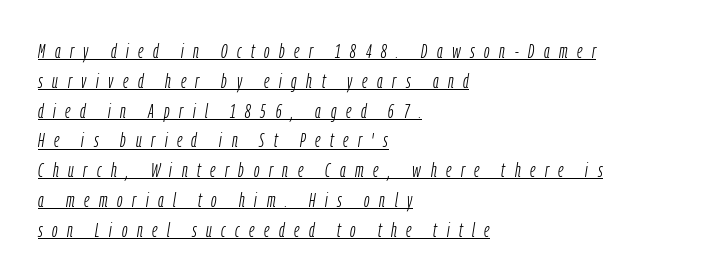
{"italic": "yes", "lean": "right", "slant_degrees": 9, "bold": "no", "underline": "yes", "align": "left", "line_spacing": "normal", "line_spacing_ratio": 1.49, "letter_spacing": "wide", "letter_spacing_em": 0.48, "glyph_px": 20}
